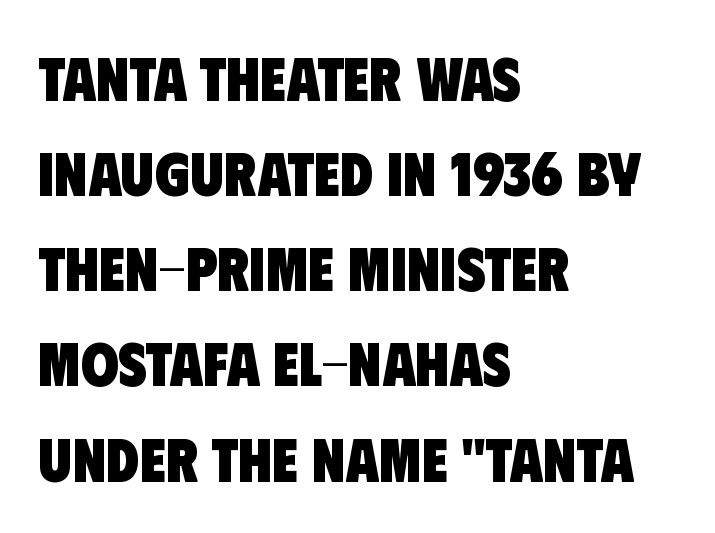
{"serif": "no", "bold": "yes", "weight": "heavy", "width": "condensed", "stroke_contrast": "low", "x_height": "large", "monospaced": "no", "underline": "no", "align": "left", "line_spacing": "normal", "line_spacing_ratio": 1.56, "letter_spacing": "normal", "letter_spacing_em": 0.0, "glyph_px": 61}
